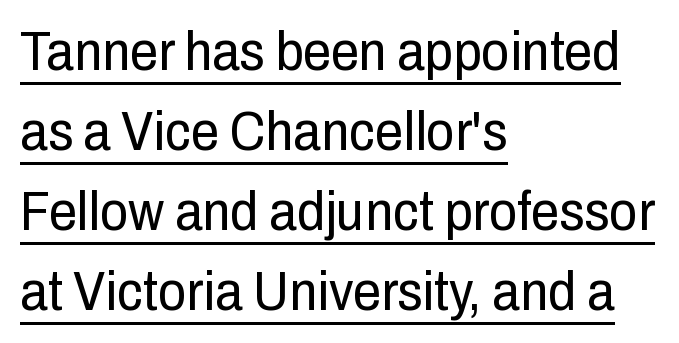
The image shows 56 px regular-weight, condensed sans-serif type, upright; set left-aligned, normal line spacing (1.43x), normal letter spacing, underlined; low stroke contrast and a medium x-height.
